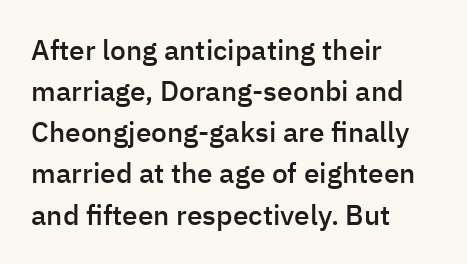
Q: Is the text bold? A: Semi-bold.
Q: Is the text italic (slanted)? A: No, it is upright.
Q: Is the typeface a serif or a sans-serif typeface? A: Sans-serif.
Q: Is the text underlined? A: No.
Q: How is the paragraph aligned? A: Left-aligned.
Q: Is the spacing between letters normal or unusually wide? A: Normal.
Q: Is the spacing between lines tight, normal or loose? A: Normal.
Q: Width (condensed, normal, or wide)? A: Normal.
Q: Stroke contrast? A: Low.
Q: x-height? A: Medium.
Q: Monospaced? A: No.
